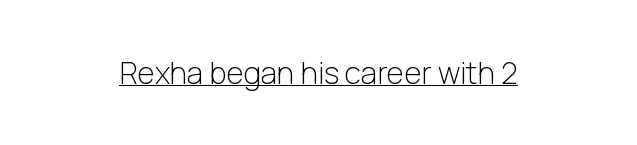
Q: Is the text bold? A: No.
Q: Is the text italic (slanted)? A: No, it is upright.
Q: Is the typeface a serif or a sans-serif typeface? A: Sans-serif.
Q: Is the text underlined? A: Yes.
Q: How is the paragraph aligned? A: Centered.
Q: Is the spacing between letters normal or unusually wide? A: Normal.
Q: Width (condensed, normal, or wide)? A: Normal.
Q: Stroke contrast? A: Low.
Q: x-height? A: Medium.
Q: Monospaced? A: No.
